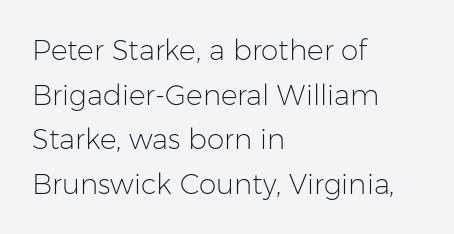
{"serif": "no", "italic": "no", "bold": "no", "weight": "light", "width": "normal", "stroke_contrast": "low", "x_height": "medium", "monospaced": "no", "underline": "no", "align": "left", "line_spacing": "normal", "line_spacing_ratio": 1.59, "letter_spacing": "normal", "letter_spacing_em": 0.0, "glyph_px": 28}
